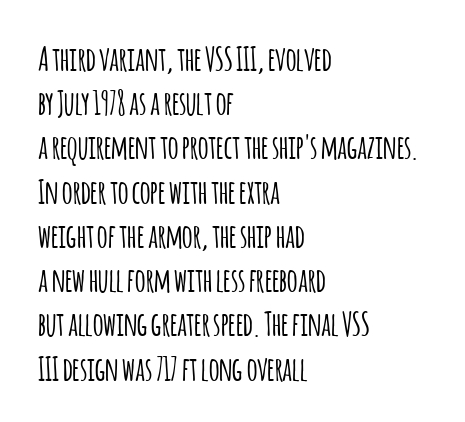
The image shows 33 px condensed sans-serif type, upright; set left-aligned, normal line spacing (1.34x), normal letter spacing, not underlined; low stroke contrast and a large x-height.
